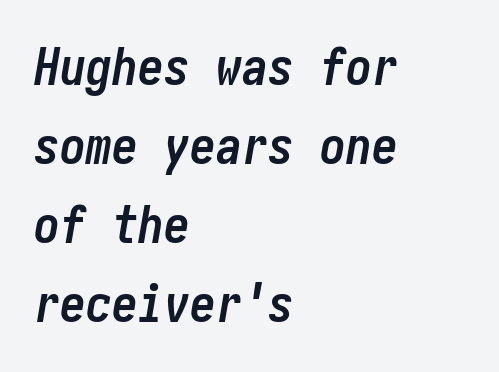
The image shows 52 px semibold, condensed type, italic (leaning right); set left-aligned, normal line spacing (1.52x), normal letter spacing, not underlined; low stroke contrast and a medium x-height.
